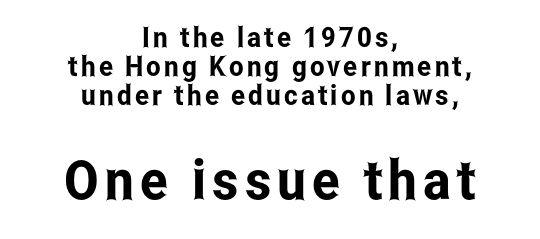
The emphasis by scale lands on block number two, below. Nothing sits at the stroke ends, so this counts as sans-serif. No word sits above an underline. Summary of vertical rhythm: compact, with narrow interline spacing. A typesetter would call this proportional, since set widths differ per character. Italic: no, the glyphs are upright roman.
